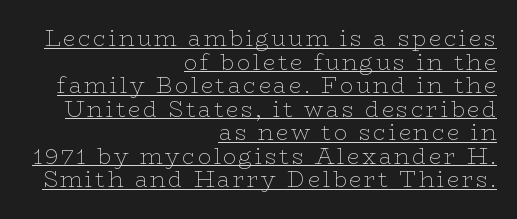
The image shows 22 px text type, upright; set right-aligned, tight line spacing (1.07x), underlined.
